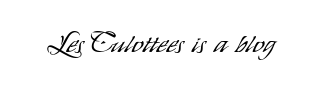
Is this a sans? Yes — the strokes have no serifs. Glyph-to-glyph distance matches everyday printed text. Spacing verdict: proportional, widths tailored to each character. The passage shown is not bold in any degree. The space directly below the letters is spotless.
